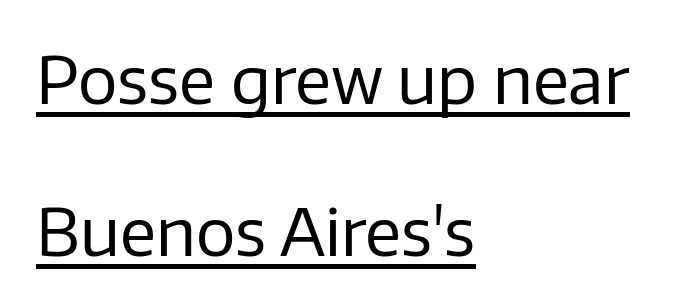
The passage shown is typed in a proportional face where columns would drift. Nope, no serifs anywhere on these letters. Each line of the rendering has a horizontal stroke beneath the glyphs. This sample is left-justified, so line endings fall wherever the words run out. Observe the ordinary spacing: letters are neighbours, not strangers. Every character sits straight up, as roman type does.
